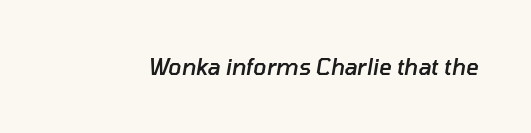
{"italic": "yes", "lean": "right", "slant_degrees": 10, "bold": "semi", "underline": "no", "letter_spacing": "normal", "letter_spacing_em": 0.0, "glyph_px": 22}
